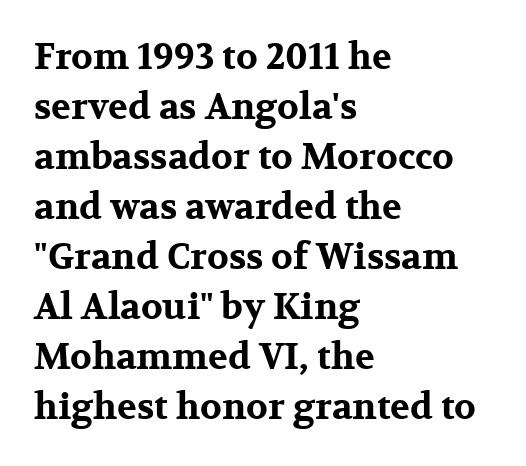
Is the block centered? No — it sits flush against the left margin. Looks like regular typesetting: each glyph gets only the width it needs. The lines sit at an ordinary, default distance from one another. As a designer I'd log this as weight 700, bold. Tracking here is standard; glyphs follow each other at the usual distance. This is serif lettering, the kind often seen in printed books.
